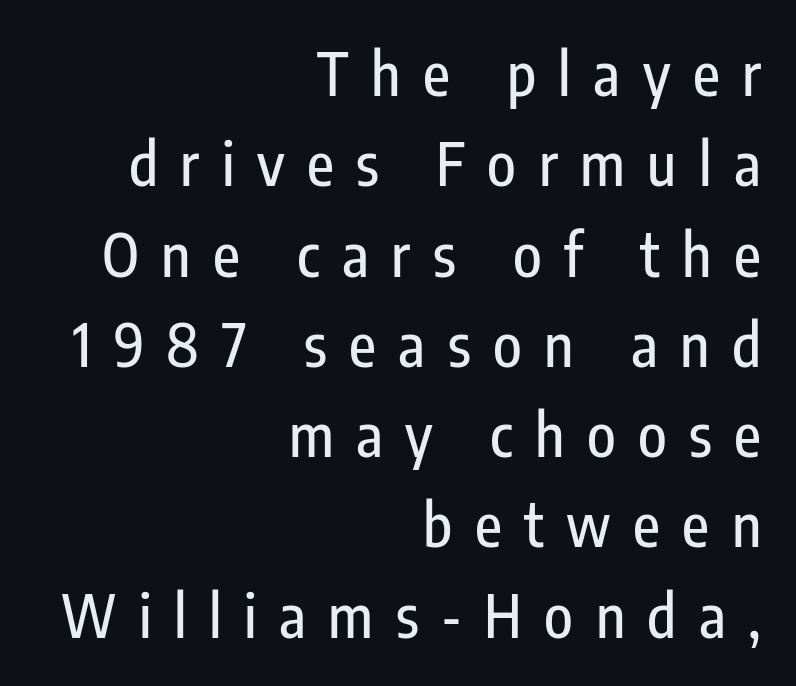
The image shows 59 px condensed sans-serif type, upright; set right-aligned, normal line spacing (1.53x), unusually wide letter spacing (+0.38 em), not underlined; low stroke contrast and a medium x-height.
